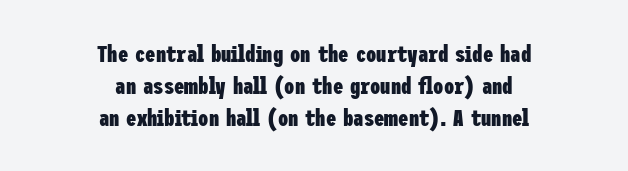
{"italic": "no", "bold": "yes", "underline": "no", "align": "center", "line_spacing": "normal", "line_spacing_ratio": 1.39, "letter_spacing": "normal", "letter_spacing_em": 0.0, "glyph_px": 23}
